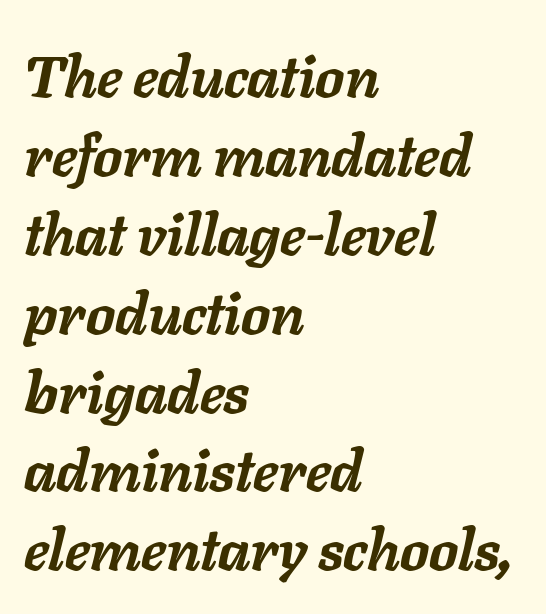
{"italic": "yes", "lean": "right", "slant_degrees": 11, "bold": "yes", "weight": "semibold", "width": "normal", "stroke_contrast": "low", "x_height": "medium", "monospaced": "no", "underline": "no", "align": "left", "line_spacing": "normal", "line_spacing_ratio": 1.36, "letter_spacing": "normal", "letter_spacing_em": 0.0, "glyph_px": 58}
